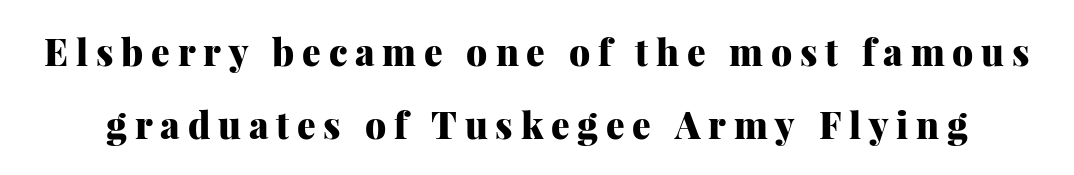
The image shows 37 px heavy serif type, upright; set loose line spacing (1.98x), unusually wide letter spacing (+0.21 em), not underlined; medium stroke contrast and a medium x-height.
